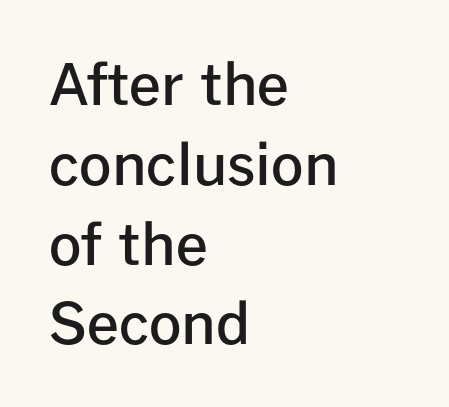
Q: Is the text bold? A: Semi-bold.
Q: Is the text italic (slanted)? A: No, it is upright.
Q: Is the typeface a serif or a sans-serif typeface? A: Sans-serif.
Q: Is the text underlined? A: No.
Q: How is the paragraph aligned? A: Left-aligned.
Q: Is the spacing between letters normal or unusually wide? A: Normal.
Q: Is the spacing between lines tight, normal or loose? A: Normal.
Q: Width (condensed, normal, or wide)? A: Normal.
Q: Stroke contrast? A: Low.
Q: x-height? A: Medium.
Q: Monospaced? A: No.
